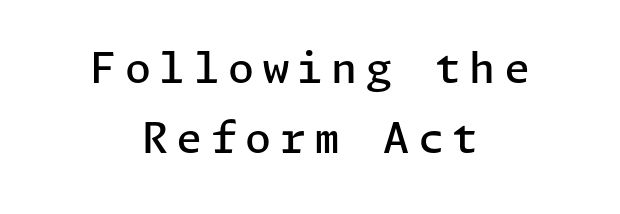
Q: Is the text bold? A: Semi-bold.
Q: Is the text italic (slanted)? A: No, it is upright.
Q: Is the typeface a serif or a sans-serif typeface? A: Sans-serif.
Q: Is the text underlined? A: No.
Q: How is the paragraph aligned? A: Centered.
Q: Is the spacing between letters normal or unusually wide? A: Unusually wide.
Q: Is the spacing between lines tight, normal or loose? A: Normal.
Q: Width (condensed, normal, or wide)? A: Normal.
Q: Stroke contrast? A: Low.
Q: x-height? A: Medium.
